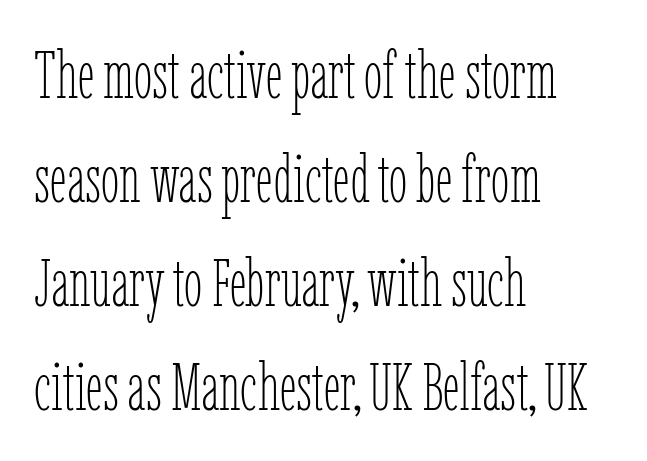
The image shows 67 px thin, condensed type, upright; set left-aligned, normal line spacing (1.55x), normal letter spacing, not underlined; low stroke contrast and a medium x-height.
